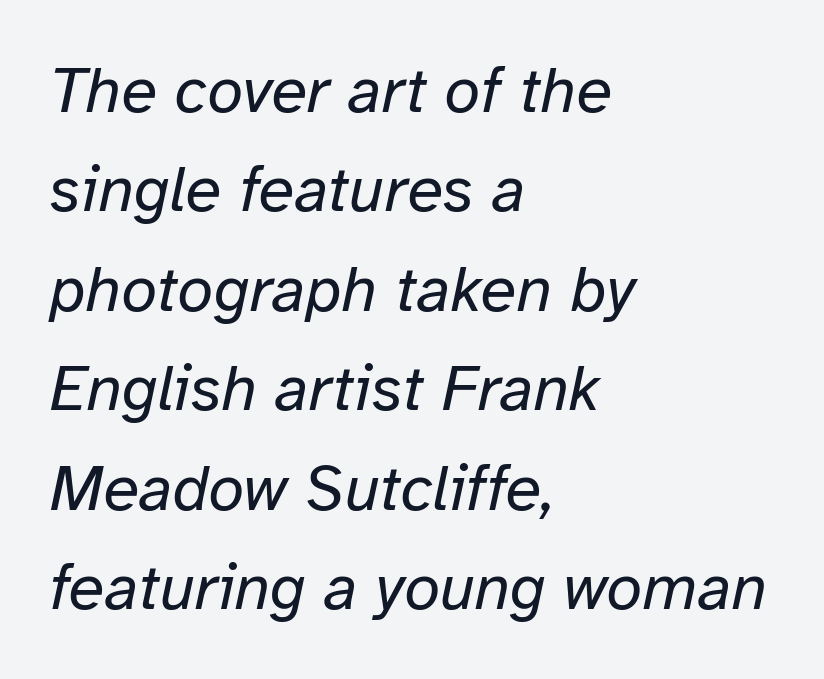
Q: Is the text bold? A: No.
Q: Is the text italic (slanted)? A: Yes, it leans right by about 12 degrees.
Q: Is the text underlined? A: No.
Q: How is the paragraph aligned? A: Left-aligned.
Q: Is the spacing between letters normal or unusually wide? A: Normal.
Q: Is the spacing between lines tight, normal or loose? A: Normal.
Q: Width (condensed, normal, or wide)? A: Normal.
Q: Stroke contrast? A: Low.
Q: x-height? A: Medium.
Q: Monospaced? A: No.
